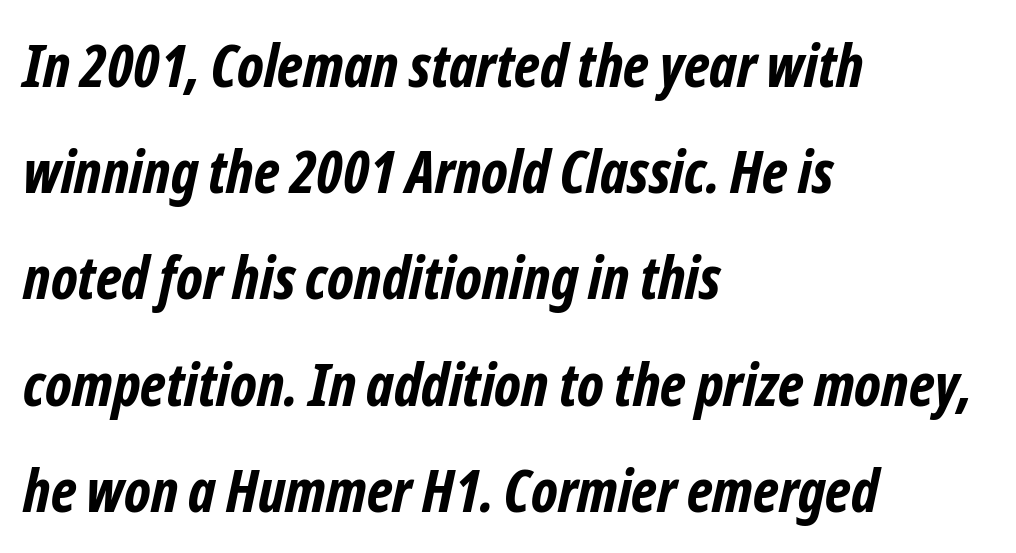
{"serif": "no", "bold": "yes", "weight": "bold", "width": "condensed", "stroke_contrast": "low", "x_height": "medium", "monospaced": "no", "underline": "no", "align": "left", "line_spacing_ratio": 1.8, "letter_spacing": "normal", "letter_spacing_em": 0.0, "glyph_px": 59}
